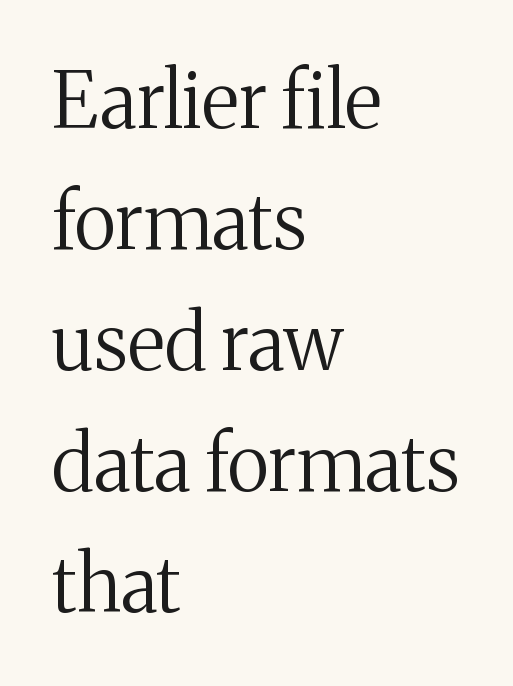
Proportional: the letters do not fall into vertical columns. You can tell it's not italic because the verticals are truly vertical. The space between consecutive lines is moderate. How are the letters spaced? Ordinarily, with no added tracking. Unbolded letterforms with no extra heft. Does the type have serifs? Yes, each stem ends in a small foot.
